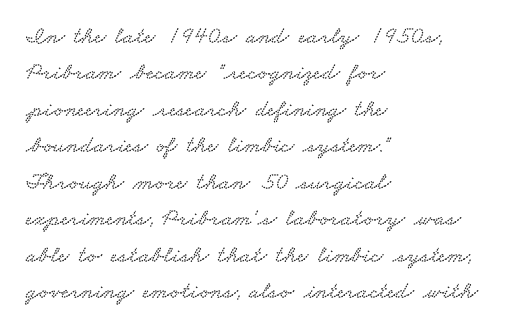
The passage shown stacks its lines at a standard gap. The passage is arranged the way most books set body copy — flush left. The horizontal fit of the characters is conventional and even. Descenders hang freely into open space.
